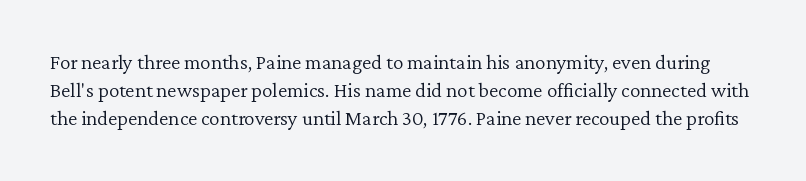
Plain, unruled lines of type. Caption: standard tracking, unaltered. The lettering stays uniformly vertical, giving the passage a roman look. The characters are drawn with everyday or finer stroke widths. Reading down the column, the eye jumps a familiar distance to each next line.
